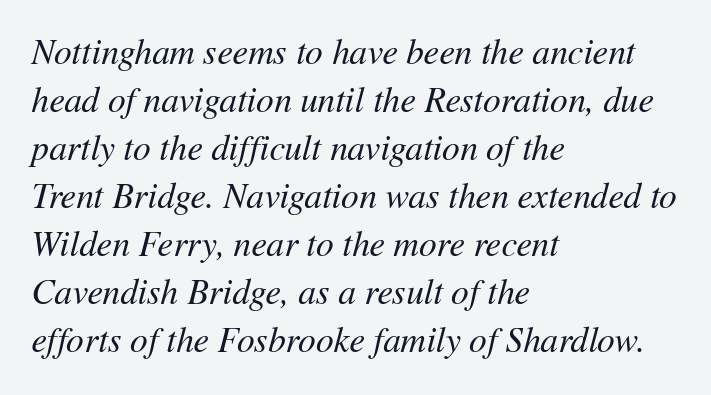
{"italic": "yes", "lean": "right", "slant_degrees": 11, "bold": "no", "weight": "regular", "width": "normal", "stroke_contrast": "medium", "x_height": "medium", "monospaced": "no", "underline": "no", "align": "left", "line_spacing": "normal", "line_spacing_ratio": 1.37, "letter_spacing": "normal", "letter_spacing_em": 0.0, "glyph_px": 35}
